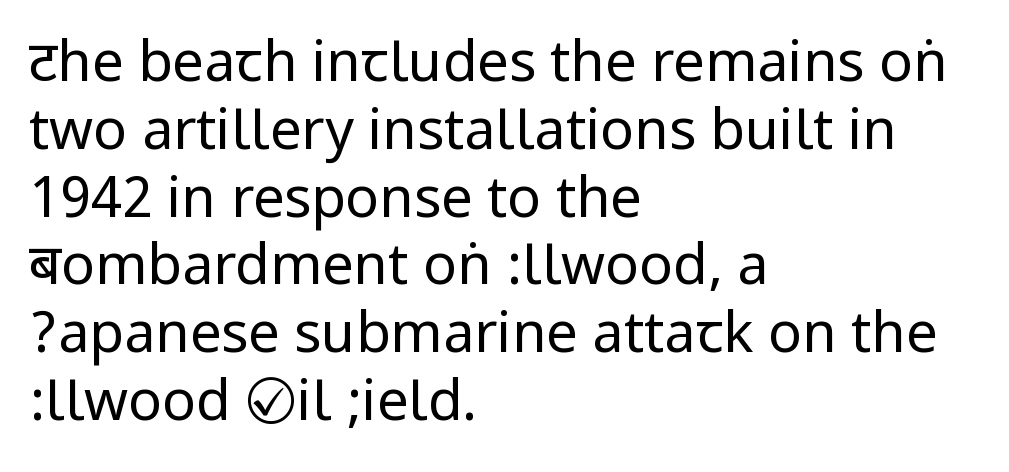
The image shows 56 px regular-weight, condensed sans-serif type, upright; set left-aligned, line spacing 1.21x, normal letter spacing, not underlined; low stroke contrast.
